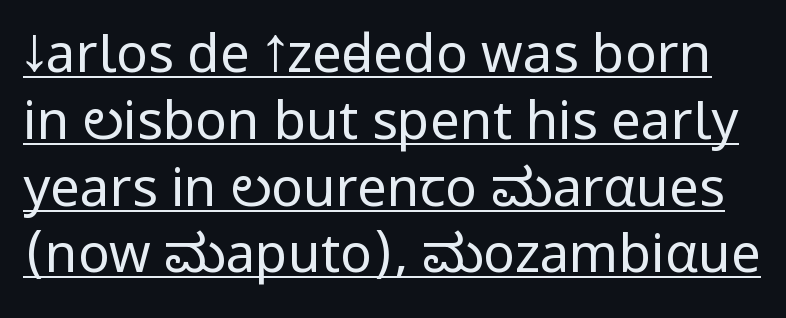
Q: Is the text bold? A: No.
Q: Is the text italic (slanted)? A: No, it is upright.
Q: Is the typeface a serif or a sans-serif typeface? A: Sans-serif.
Q: Is the text underlined? A: Yes.
Q: Is the spacing between letters normal or unusually wide? A: Normal.
Q: Is the spacing between lines tight, normal or loose? A: Normal.
Q: Width (condensed, normal, or wide)? A: Condensed.
Q: Stroke contrast? A: Low.
Q: x-height? A: Large.
Q: Monospaced? A: No.
